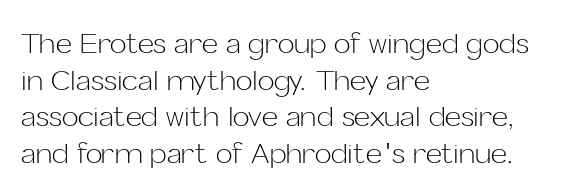
The image shows 28 px light sans-serif type, upright; set left-aligned, normal line spacing (1.31x), normal letter spacing, not underlined; low stroke contrast and a medium x-height.
